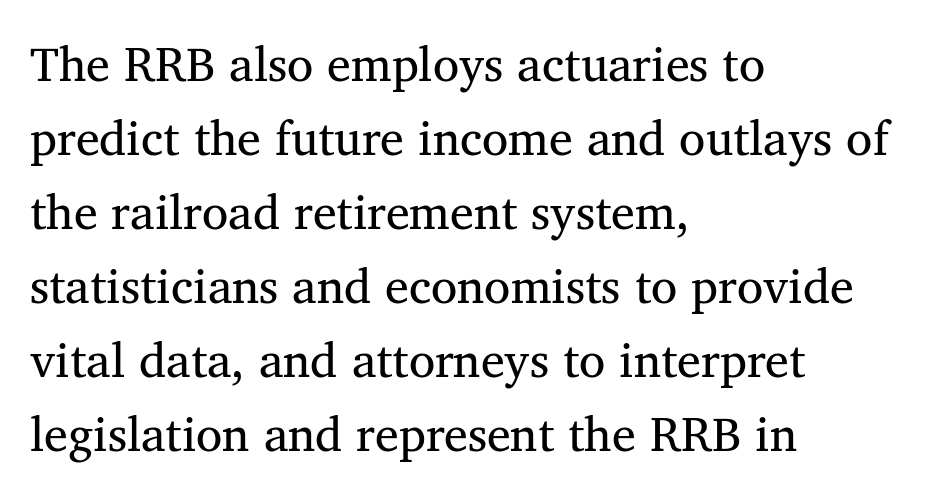
The image shows 48 px regular-weight serif type, upright; set left-aligned, normal line spacing (1.54x), normal letter spacing, not underlined; medium stroke contrast and a medium x-height.
